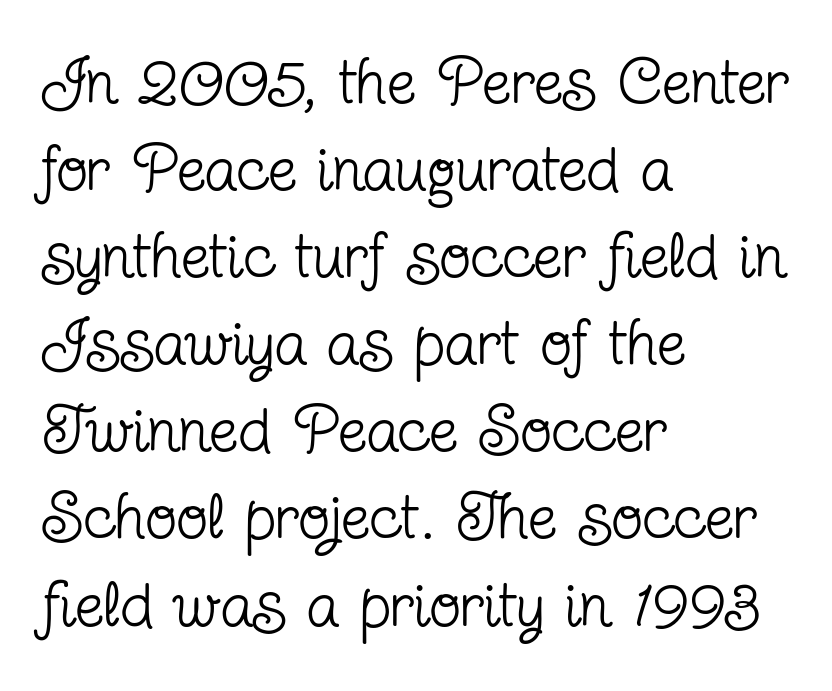
Here the designer chose a conventional face with non-uniform glyph widths. Italic: no, the glyphs are upright roman. Stroke terminals: seriffed. The characters are drawn with everyday or finer stroke widths.
